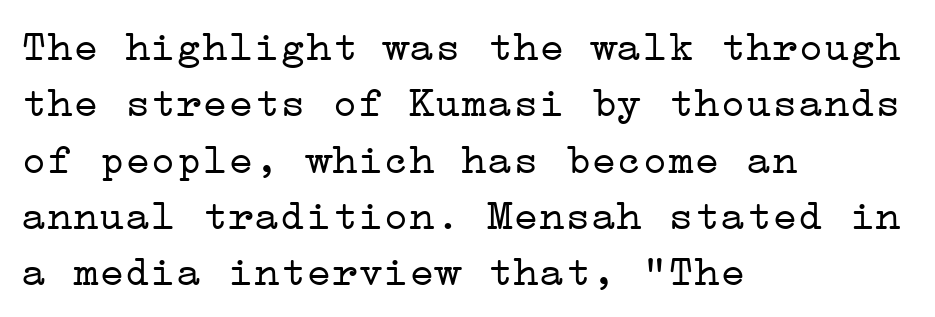
{"serif": "yes", "italic": "no", "bold": "no", "weight": "light", "width": "wide", "stroke_contrast": "low", "x_height": "medium", "underline": "no", "align": "left", "line_spacing": "normal", "line_spacing_ratio": 1.31, "letter_spacing": "normal", "letter_spacing_em": 0.0, "glyph_px": 43}
